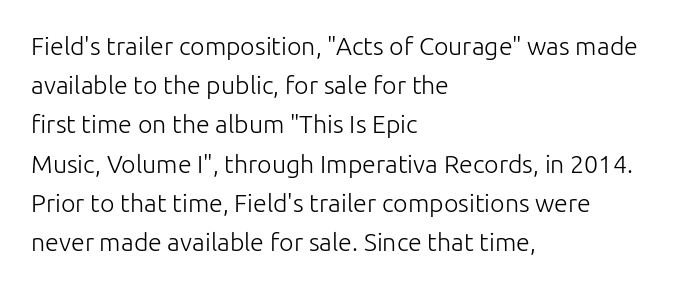
Q: Is the text bold? A: No.
Q: Is the text italic (slanted)? A: No, it is upright.
Q: Is the text underlined? A: No.
Q: How is the paragraph aligned? A: Left-aligned.
Q: Is the spacing between letters normal or unusually wide? A: Normal.
Q: Is the spacing between lines tight, normal or loose? A: Normal.
